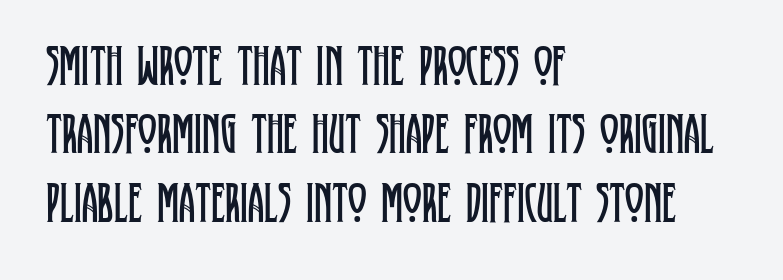
Q: Is the text bold? A: No.
Q: Is the text italic (slanted)? A: No, it is upright.
Q: Is the typeface a serif or a sans-serif typeface? A: Serif.
Q: Is the text underlined? A: No.
Q: How is the paragraph aligned? A: Left-aligned.
Q: Is the spacing between letters normal or unusually wide? A: Normal.
Q: Width (condensed, normal, or wide)? A: Condensed.
Q: Stroke contrast? A: Low.
Q: x-height? A: Large.
Q: Monospaced? A: No.
